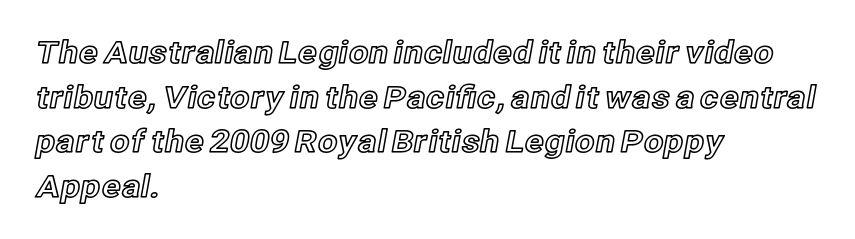
Rows of type keep a routine distance in the vertical direction. The letters advance in unequal steps, a hallmark of proportional type. Look at the tracking — it's just the regular setting, nothing added. Alignment: flush left.
